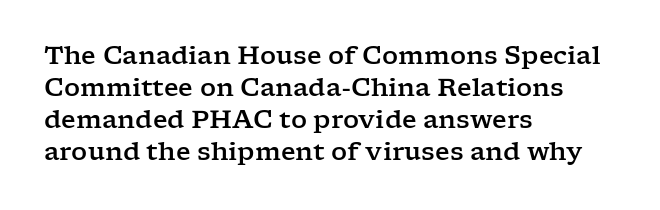
Summary of vertical rhythm: regular, with standard interline spacing. The string is rendered with underlining switched off. This rendering uses left alignment, leaving the right contour irregular. The lettering stays uniformly vertical, giving the passage a roman look. The horizontal fit of the characters is conventional and even.
